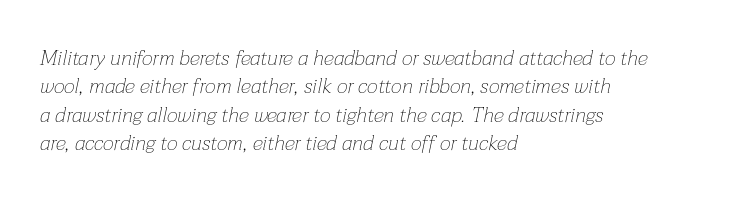
The image shows 21 px text type, italic (leaning right); set left-aligned, normal line spacing (1.35x), normal letter spacing, not underlined.
